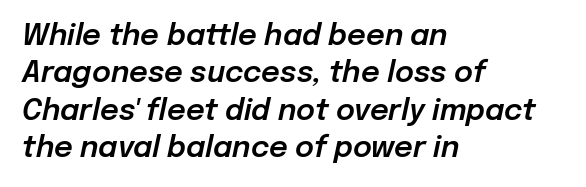
Posture: slanted. A typesetter would call this proportional, since set widths differ per character. Each row of text sits above clean, open space. A classic flush-left, rag-right setting is used for this passage.
